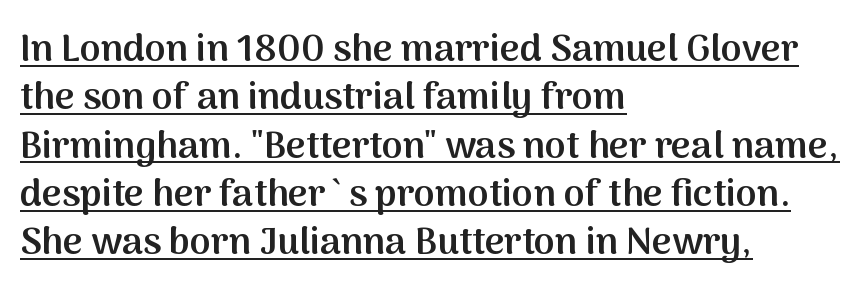
Q: Is the text bold? A: Semi-bold.
Q: Is the text italic (slanted)? A: No, it is upright.
Q: Is the typeface a serif or a sans-serif typeface? A: Sans-serif.
Q: Is the text underlined? A: Yes.
Q: How is the paragraph aligned? A: Left-aligned.
Q: Is the spacing between letters normal or unusually wide? A: Normal.
Q: Is the spacing between lines tight, normal or loose? A: Normal.
Q: Width (condensed, normal, or wide)? A: Normal.
Q: Stroke contrast? A: Medium.
Q: x-height? A: Medium.
Q: Monospaced? A: No.
